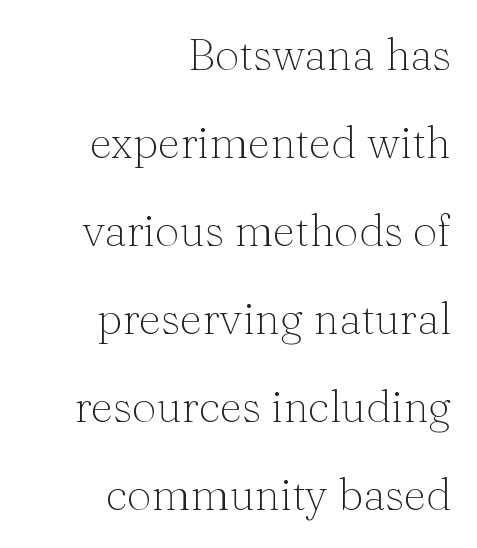
{"serif": "yes", "italic": "no", "bold": "no", "weight": "thin", "width": "normal", "stroke_contrast": "medium", "x_height": "medium", "monospaced": "no", "underline": "no", "align": "right", "line_spacing": "loose", "line_spacing_ratio": 2.0, "letter_spacing": "normal", "letter_spacing_em": 0.0, "glyph_px": 44}
